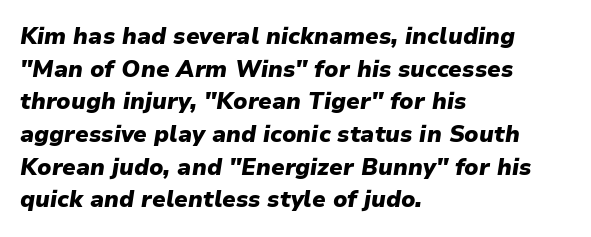
The image shows 23 px bold type, italic (leaning right); set left-aligned, normal line spacing (1.42x), normal letter spacing, not underlined.
